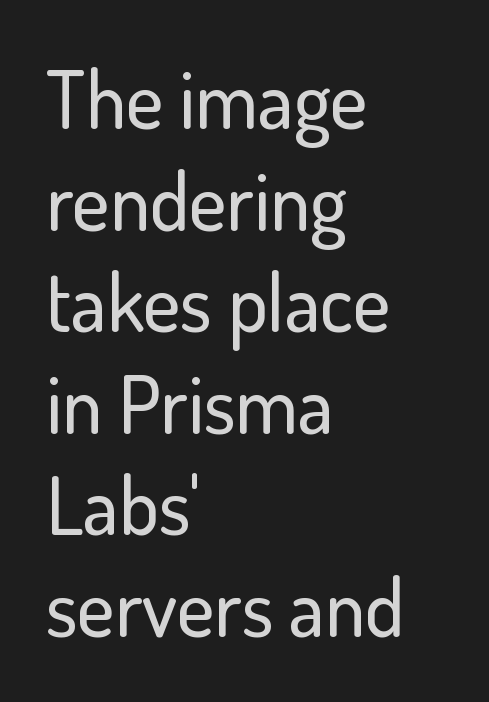
The image shows 80 px sans-serif type, upright; set left-aligned, normal line spacing (1.27x), normal letter spacing, not underlined; low stroke contrast and a small x-height.
